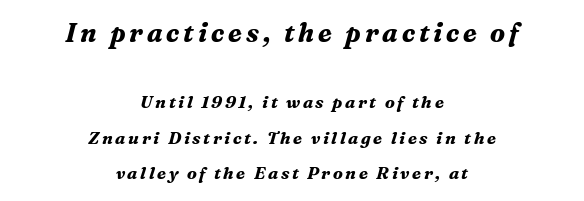
{"italic": "yes", "lean": "right", "slant_degrees": 16, "bold": "yes", "underline": "no", "align": "center", "line_spacing": "loose", "line_spacing_ratio": 2.09, "larger_block": "first", "size_ratio": 1.53, "glyph_px": 26}
